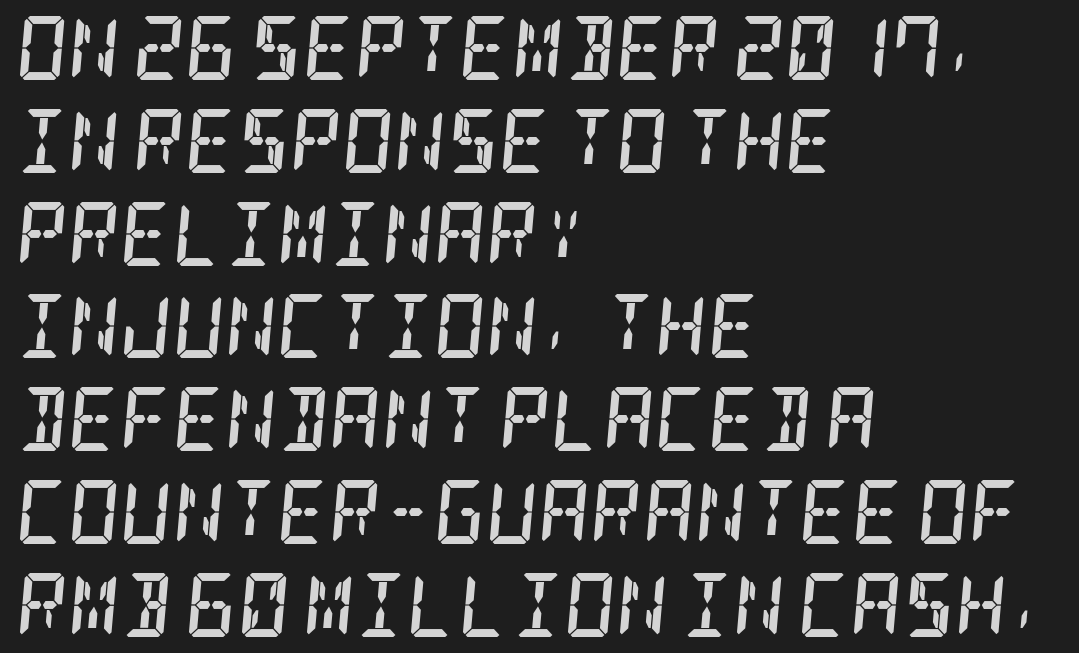
{"serif": "yes", "italic": "yes", "lean": "right", "slant_degrees": 5, "bold": "yes", "weight": "semibold", "width": "condensed", "stroke_contrast": "low", "x_height": "large", "underline": "no", "align": "left", "line_spacing": "normal", "line_spacing_ratio": 1.45, "letter_spacing": "normal", "letter_spacing_em": 0.0, "glyph_px": 64}
